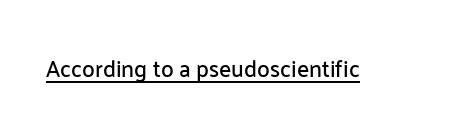
{"italic": "no", "underline": "yes", "letter_spacing": "normal", "letter_spacing_em": 0.0, "glyph_px": 23}
